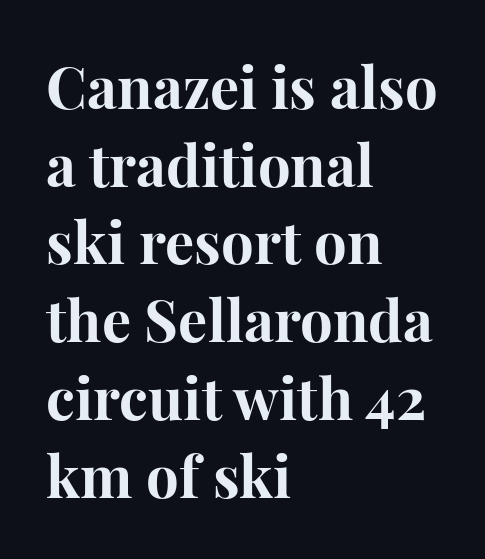
Leading: standard. The glyphs have the mass of a bold cut. Honestly, there is no underline to notice here at all. This sample has the flowing, uneven cadence of proportional lettering.
